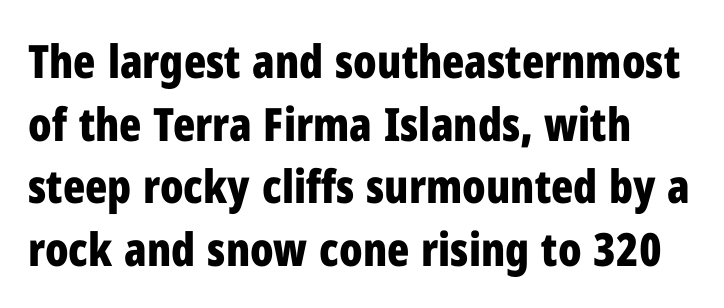
{"serif": "no", "italic": "no", "bold": "yes", "weight": "bold", "width": "condensed", "stroke_contrast": "low", "x_height": "medium", "monospaced": "no", "underline": "no", "line_spacing": "normal", "line_spacing_ratio": 1.36, "letter_spacing": "normal", "letter_spacing_em": 0.0, "glyph_px": 46}
